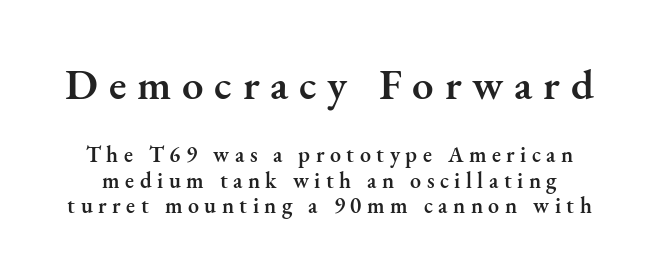
{"serif": "yes", "italic": "no", "bold": "semi", "weight": "semibold", "width": "normal", "stroke_contrast": "medium", "x_height": "small", "monospaced": "no", "underline": "no", "line_spacing_ratio": 1.16, "letter_spacing": "wide", "letter_spacing_em": 0.25, "larger_block": "first", "size_ratio": 1.95, "glyph_px": 43}
